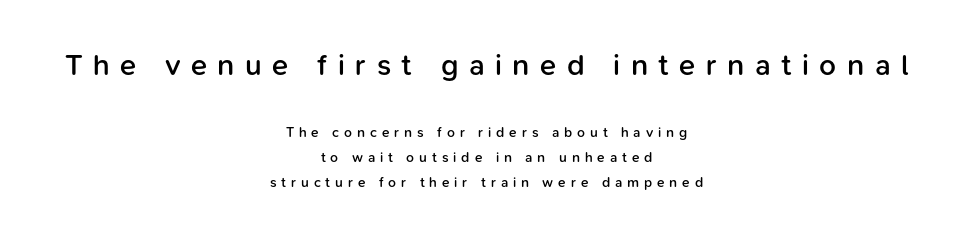
Q: Is the text bold? A: Semi-bold.
Q: Is the text italic (slanted)? A: No, it is upright.
Q: Is the typeface a serif or a sans-serif typeface? A: Sans-serif.
Q: Is the text underlined? A: No.
Q: How is the paragraph aligned? A: Centered.
Q: Is the spacing between letters normal or unusually wide? A: Unusually wide.
Q: Which block of text is set in a larger size, the first (top) or the second (bottom)? A: The first (top) one.
Q: Width (condensed, normal, or wide)? A: Normal.
Q: Stroke contrast? A: Low.
Q: x-height? A: Medium.
Q: Monospaced? A: No.
